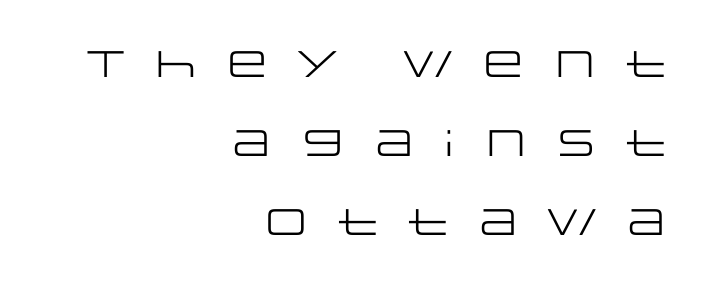
{"serif": "no", "italic": "no", "bold": "no", "weight": "regular", "width": "wide", "stroke_contrast": "low", "x_height": "large", "monospaced": "no", "underline": "no", "align": "right", "line_spacing": "loose", "line_spacing_ratio": 2.14, "letter_spacing": "wide", "letter_spacing_em": 0.42, "glyph_px": 37}
